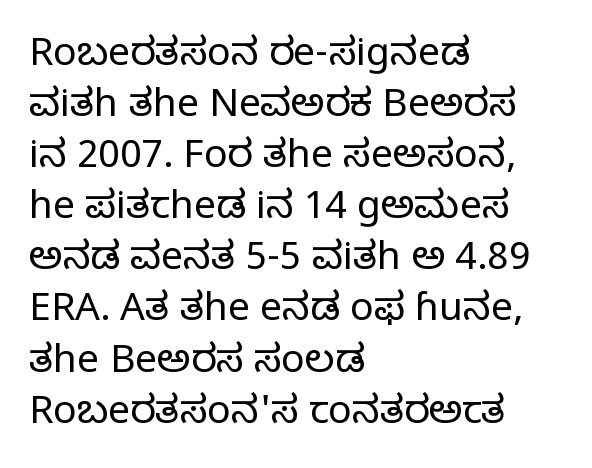
The image shows 39 px regular-weight serif type, upright; set left-aligned, normal line spacing (1.31x), normal letter spacing, not underlined; low stroke contrast and a large x-height.
